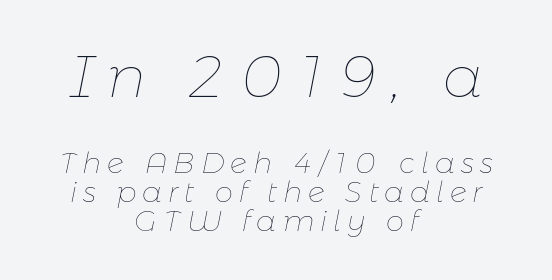
The image shows 58 px thin type, italic (leaning right); set centered, tight line spacing (1.0x), unusually wide letter spacing (+0.21 em), not underlined; the first (top) block is 2.0x larger; low stroke contrast and a medium x-height.
